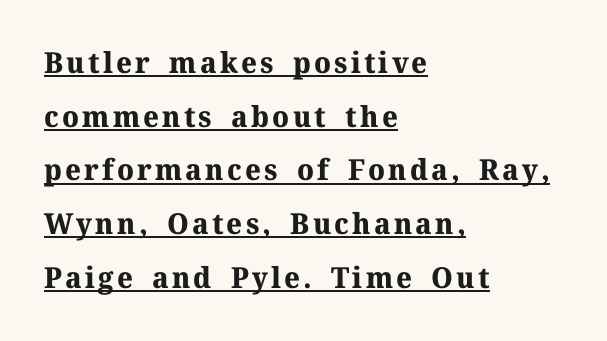
{"serif": "yes", "italic": "no", "bold": "yes", "weight": "bold", "width": "normal", "stroke_contrast": "medium", "x_height": "medium", "monospaced": "no", "underline": "yes", "align": "left", "line_spacing_ratio": 1.85, "glyph_px": 29}
